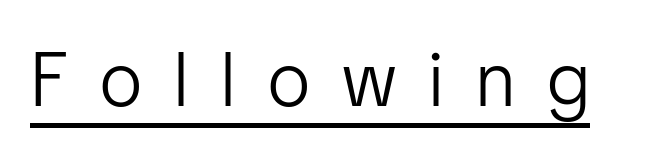
The axis of the letterforms is exactly vertical. Each line of the rendering has a horizontal stroke beneath the glyphs. A typesetter would call this proportional, since set widths differ per character. In terms of letterspacing, this is a distinctly airy, spread setting. Each letter's strokes conclude bluntly, with no projecting serifs.
